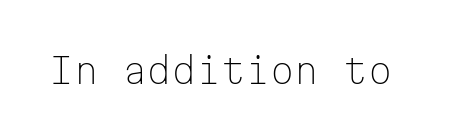
Stems and bowls with no extra thickness — not bold. In terms of letterspacing, this is plain default setting. Check the space under the baseline: it is left empty. Think of a typewriter: that constant character pitch is what you see here. The designer went with a sans here, leaving each stem footless. Does the lettering tilt? It doesn't — this is upright.
